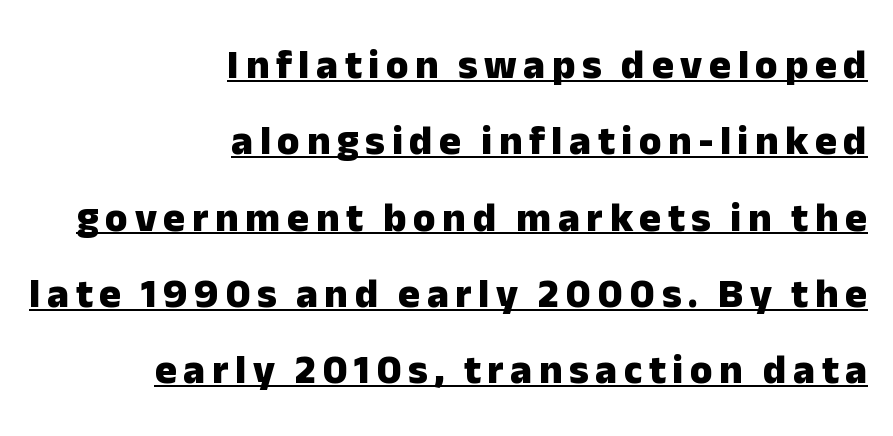
What decoration does the sample have? An underline. You'd pick this weight for a headline — it's a proper bold. The setting favours the right margin, as signatures and pull-quotes sometimes do. Varying glyph widths throughout — classic text-font behaviour. In terms of letterform style, serifs are entirely absent. Posture: straight, roman, zero tilt.
